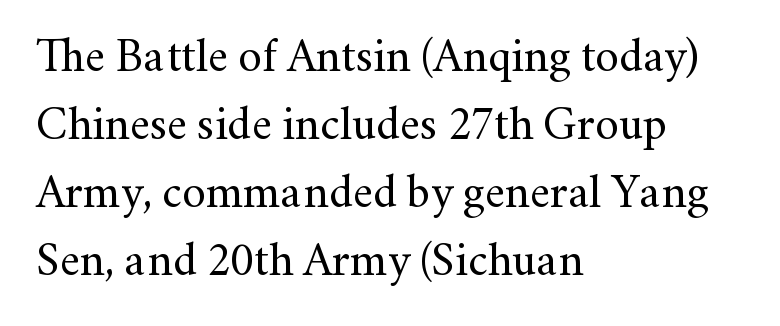
Q: Is the text bold? A: No.
Q: Is the text italic (slanted)? A: No, it is upright.
Q: Is the typeface a serif or a sans-serif typeface? A: Serif.
Q: Is the text underlined? A: No.
Q: How is the paragraph aligned? A: Left-aligned.
Q: Is the spacing between letters normal or unusually wide? A: Normal.
Q: Is the spacing between lines tight, normal or loose? A: Normal.
Q: Width (condensed, normal, or wide)? A: Normal.
Q: Stroke contrast? A: Medium.
Q: x-height? A: Small.
Q: Monospaced? A: No.
